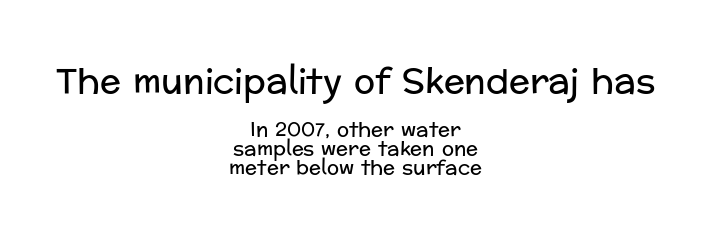
{"serif": "no", "italic": "no", "bold": "no", "weight": "regular", "width": "normal", "stroke_contrast": "low", "x_height": "medium", "monospaced": "no", "underline": "no", "align": "center", "line_spacing": "tight", "line_spacing_ratio": 0.95, "letter_spacing": "normal", "letter_spacing_em": 0.0, "larger_block": "first", "size_ratio": 1.75, "glyph_px": 35}
